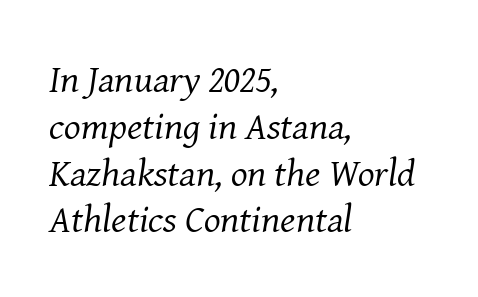
Q: Is the text bold? A: No.
Q: Is the text italic (slanted)? A: Yes, it leans right by about 8 degrees.
Q: Is the typeface a serif or a sans-serif typeface? A: Serif.
Q: Is the text underlined? A: No.
Q: How is the paragraph aligned? A: Left-aligned.
Q: Is the spacing between letters normal or unusually wide? A: Normal.
Q: Width (condensed, normal, or wide)? A: Normal.
Q: Stroke contrast? A: Medium.
Q: x-height? A: Medium.
Q: Monospaced? A: No.
